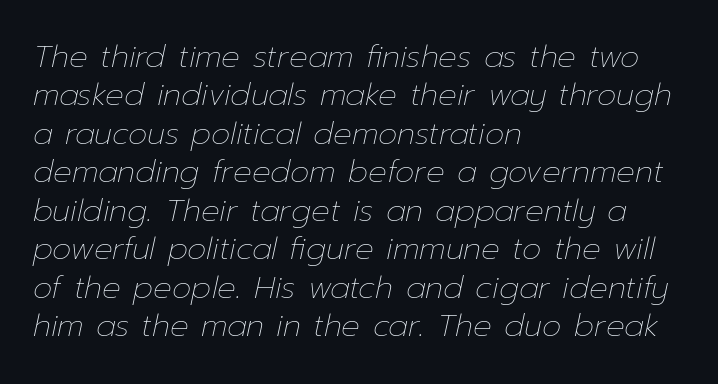
{"italic": "yes", "lean": "right", "slant_degrees": 12, "bold": "no", "weight": "thin", "width": "normal", "stroke_contrast": "low", "x_height": "medium", "monospaced": "no", "underline": "no", "align": "left", "line_spacing_ratio": 1.24, "letter_spacing": "normal", "letter_spacing_em": 0.0, "glyph_px": 31}
